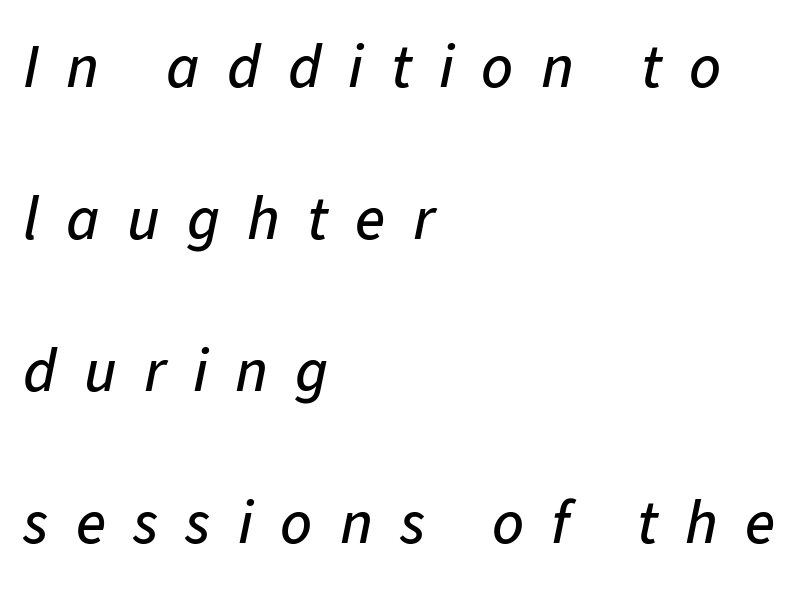
You could only call the tracking loose — the letters float apart. Check the space under the baseline: it is left empty. Here the designer chose a conventional face with non-uniform glyph widths. This block would shrink considerably if given ordinary leading; it's expanded now. The paragraph has a hard left edge and a soft right edge. Posture: slanted.
